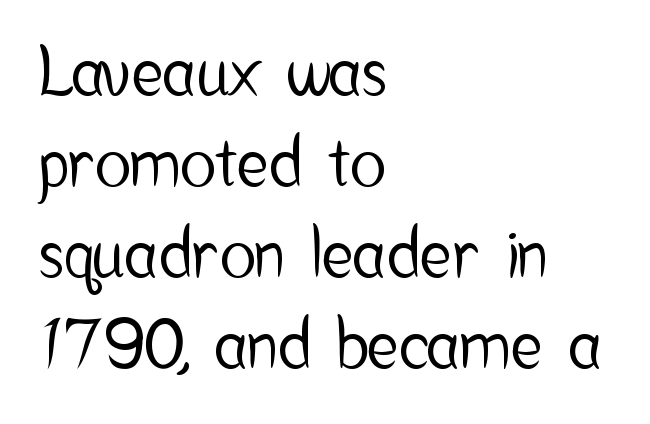
{"serif": "no", "italic": "no", "width": "condensed", "stroke_contrast": "low", "x_height": "medium", "monospaced": "no", "underline": "no", "align": "left", "line_spacing": "normal", "line_spacing_ratio": 1.36, "letter_spacing": "normal", "letter_spacing_em": 0.0, "glyph_px": 67}
